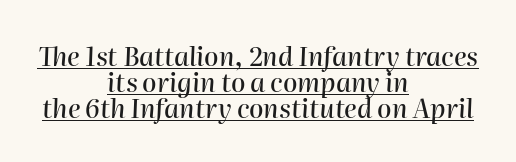
{"italic": "yes", "lean": "right", "slant_degrees": 2, "underline": "yes", "align": "center", "line_spacing": "tight", "line_spacing_ratio": 1.0, "letter_spacing": "normal", "letter_spacing_em": 0.0, "glyph_px": 26}
